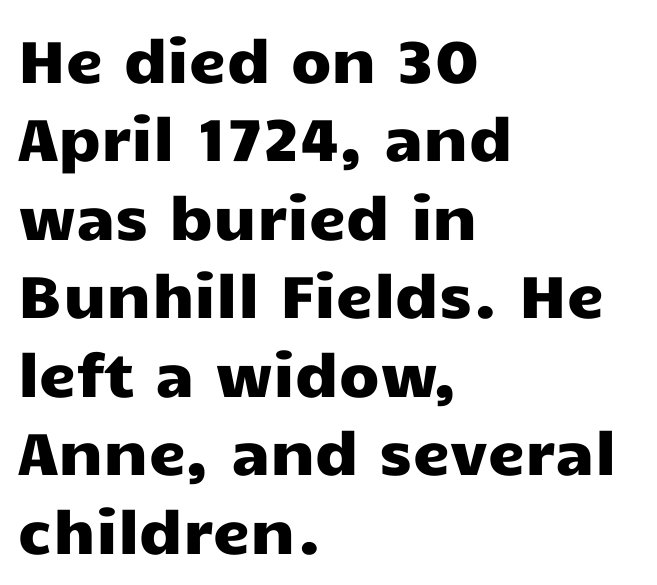
Anything drawn beneath the words? Only blank space. Posture: vertical. The space between consecutive lines is moderate. The rendering uses natural spacing where letterforms have individual widths. Each word holds together tightly as a unit, with standard inter-letter gaps.
